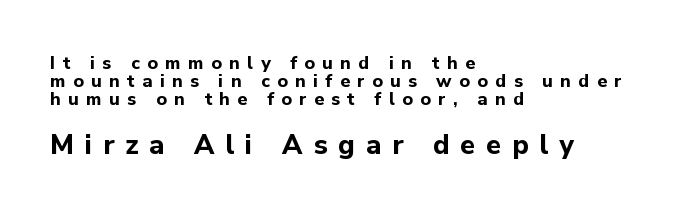
Q: Is the text bold? A: Yes.
Q: Is the text italic (slanted)? A: No, it is upright.
Q: Is the text underlined? A: No.
Q: How is the paragraph aligned? A: Left-aligned.
Q: Is the spacing between letters normal or unusually wide? A: Unusually wide.
Q: Is the spacing between lines tight, normal or loose? A: Tight.
Q: Which block of text is set in a larger size, the first (top) or the second (bottom)? A: The second (bottom) one.
